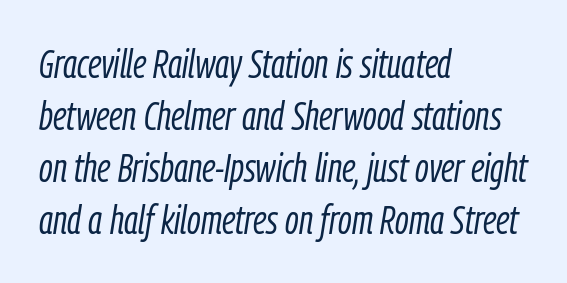
Looks like regular typesetting: each glyph gets only the width it needs. Students, observe: this is what conventionally led text looks like. This rendering leaves character spacing at its baseline value. Line starts are locked; line ends wander.
